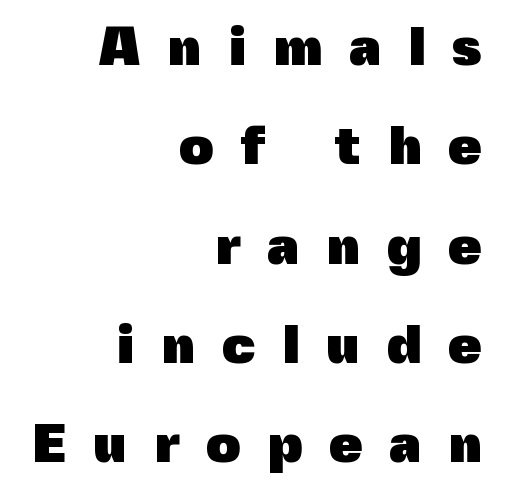
The image shows 54 px heavy sans-serif type, upright; set right-aligned, line spacing 1.84x, unusually wide letter spacing (+0.49 em), not underlined; a medium x-height.
